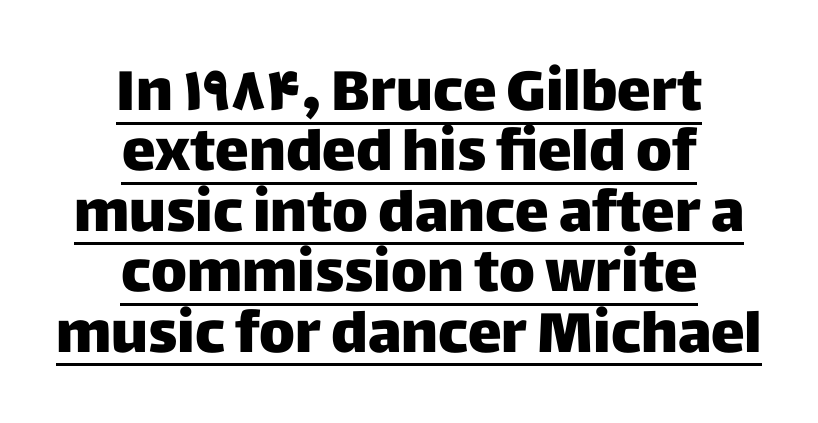
How are the letters spaced? Ordinarily, with no added tracking. These lines were composed using upright roman letters. Casual observation: everything's sitting right in the middle. What kind of face is this? One without serifs — a sans. Every word sits above its own underline. Think of a printed novel: that variable character pitch is what you see here.
